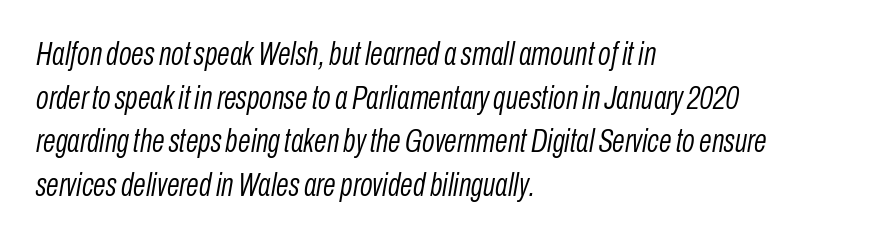
Q: Is the text bold? A: No.
Q: Is the text italic (slanted)? A: Yes, it leans right by about 10 degrees.
Q: Is the text underlined? A: No.
Q: How is the paragraph aligned? A: Left-aligned.
Q: Is the spacing between letters normal or unusually wide? A: Normal.
Q: Is the spacing between lines tight, normal or loose? A: Normal.
Q: Width (condensed, normal, or wide)? A: Condensed.
Q: Stroke contrast? A: Low.
Q: x-height? A: Medium.
Q: Monospaced? A: No.
